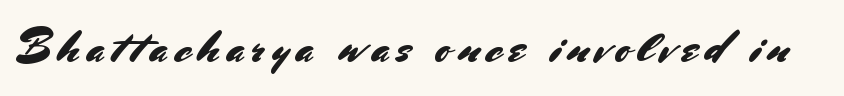
Q: Is the text italic (slanted)? A: Yes.
Q: Is the typeface a serif or a sans-serif typeface? A: Sans-serif.
Q: Is the text underlined? A: No.
Q: Width (condensed, normal, or wide)? A: Normal.
Q: Stroke contrast? A: Medium.
Q: x-height? A: Small.
Q: Monospaced? A: No.
